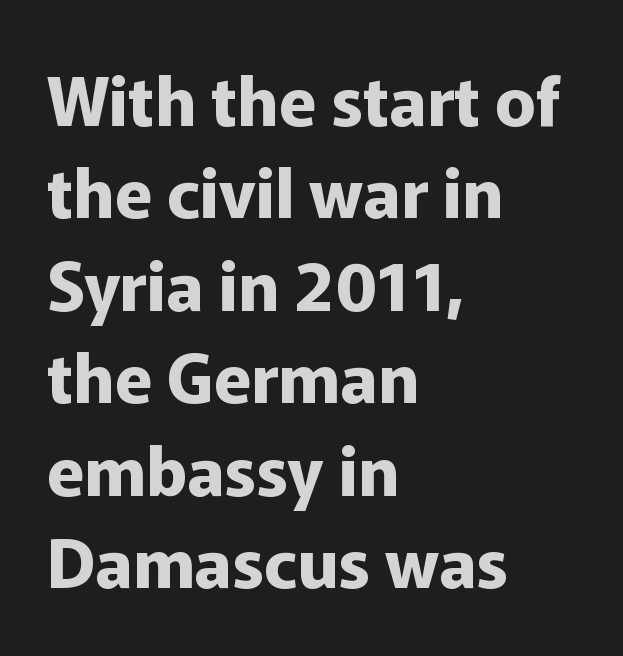
Q: Is the text bold? A: Yes.
Q: Is the text italic (slanted)? A: No, it is upright.
Q: Is the typeface a serif or a sans-serif typeface? A: Sans-serif.
Q: Is the text underlined? A: No.
Q: How is the paragraph aligned? A: Left-aligned.
Q: Is the spacing between letters normal or unusually wide? A: Normal.
Q: Is the spacing between lines tight, normal or loose? A: Normal.
Q: Width (condensed, normal, or wide)? A: Normal.
Q: Stroke contrast? A: Low.
Q: x-height? A: Medium.
Q: Monospaced? A: No.
